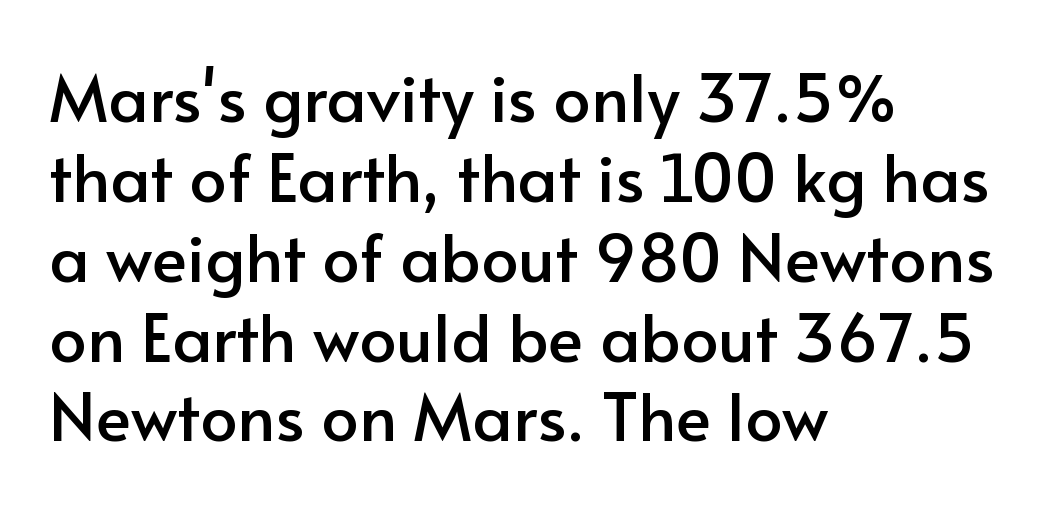
You could not count columns in this text — the font is proportionally spaced. The designer went with a sans here, leaving each stem footless. Ordinary non-slanted type is in use. Leftover space on each line is placed entirely after the last word. Anything drawn beneath the words? Only blank space.
